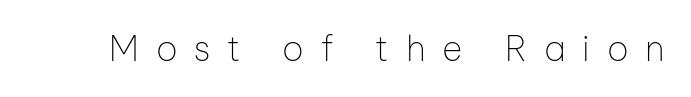
Only glyphs here, with clear space below each row. Varying glyph widths throughout — classic text-font behaviour. This is sans-serif lettering, the kind often seen on screens and signage. In terms of letterspacing, this is a distinctly airy, spread setting. Ordinary non-slanted type is in use.
